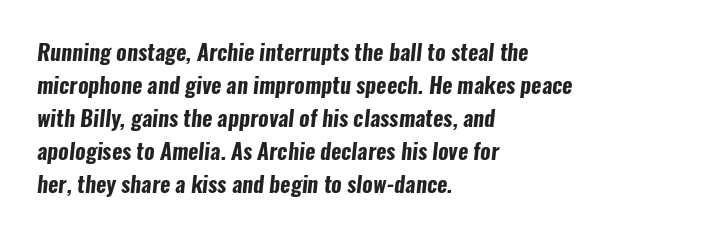
Q: Is the text bold? A: Yes.
Q: Is the text underlined? A: No.
Q: How is the paragraph aligned? A: Left-aligned.
Q: Is the spacing between letters normal or unusually wide? A: Normal.
Q: Is the spacing between lines tight, normal or loose? A: Normal.
